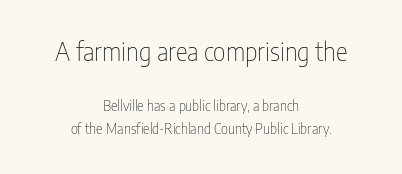
The image shows 25 px text type, upright; set centered, normal line spacing (1.65x), normal letter spacing, not underlined; the first (top) block is 1.79x larger.
